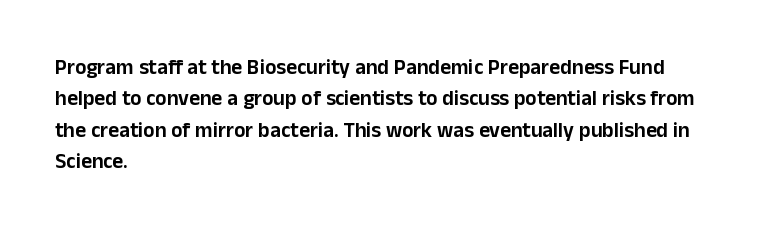
{"italic": "no", "underline": "no", "align": "left", "line_spacing": "normal", "line_spacing_ratio": 1.5, "letter_spacing": "normal", "letter_spacing_em": 0.0, "glyph_px": 21}
